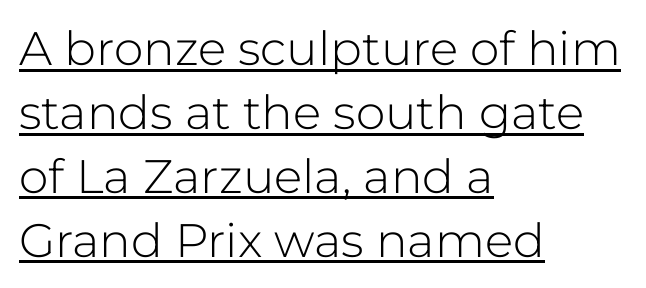
Casual observation: everything's shoved over to the left. Stems and bowls with no extra thickness — not bold. The designer went with a sans here, leaving each stem footless. Descenders here cross a horizontal rule under the line. Caption: standard tracking, unaltered. If you measured baseline to baseline, you'd find a middling distance.
